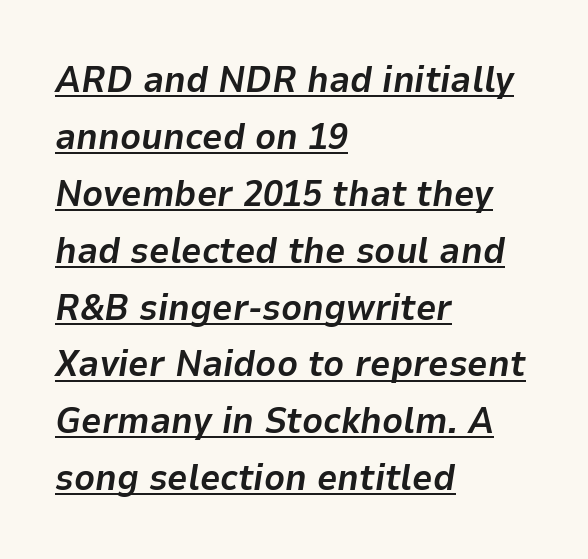
{"italic": "yes", "lean": "right", "slant_degrees": 9, "bold": "yes", "weight": "bold", "width": "normal", "stroke_contrast": "low", "x_height": "medium", "monospaced": "no", "underline": "yes", "align": "left", "line_spacing": "normal", "line_spacing_ratio": 1.58, "letter_spacing": "normal", "letter_spacing_em": 0.0, "glyph_px": 36}
